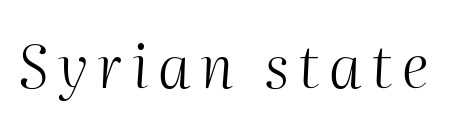
Q: Is the text bold? A: No.
Q: Is the text italic (slanted)? A: Yes, it leans right by about 2 degrees.
Q: Is the text underlined? A: No.
Q: Width (condensed, normal, or wide)? A: Normal.
Q: Stroke contrast? A: Medium.
Q: x-height? A: Medium.
Q: Monospaced? A: No.
